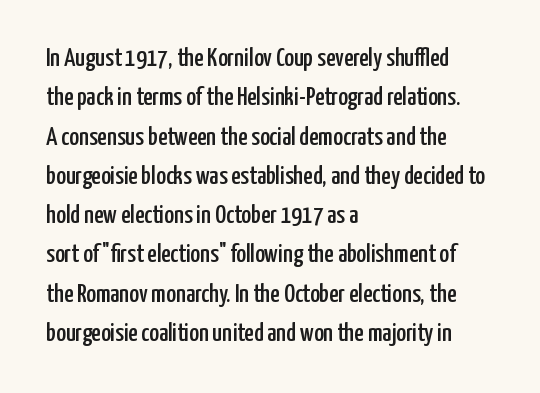
This rendering features lettering with no underline. Every row of glyphs begins at an identical x-position on the left. The leading is moderate, giving the passage an even texture. When letters stand straight like this, we call the style roman or upright.
